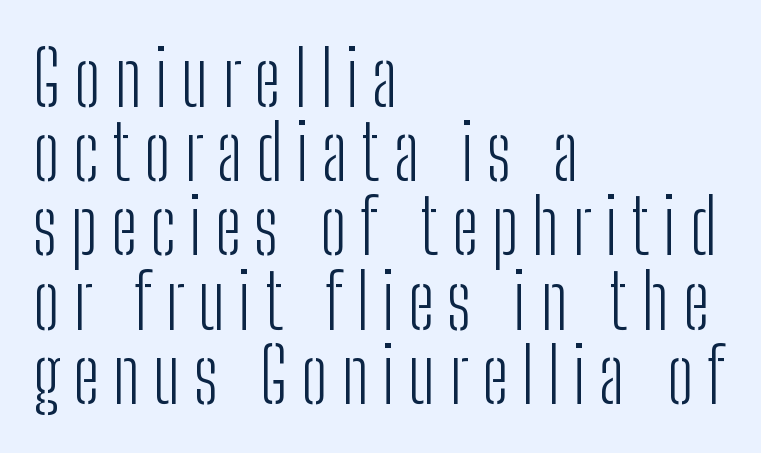
The image shows 75 px light, condensed sans-serif type, upright; set left-aligned, tight line spacing (0.99x), not underlined; low stroke contrast and a medium x-height.
